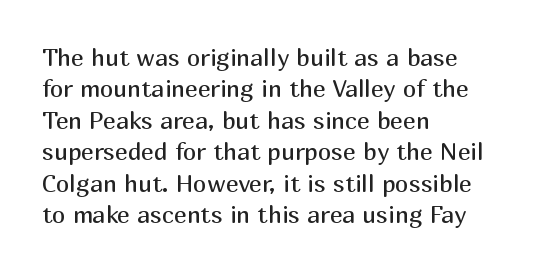
What stands out about the letter spacing? Nothing — it is the standard amount. Unmarked baselines from the first word to the last. The rendering anchors every line to the left-hand side. Regarding leading, the lines here are spaced in the standard way. Compared with a typical body face, this is equally light or lighter still. In terms of posture, this sample is upright.
